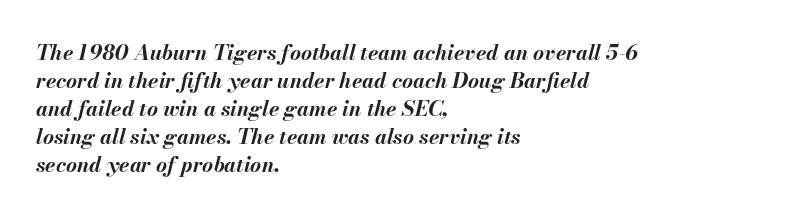
{"italic": "yes", "lean": "right", "slant_degrees": 13, "bold": "yes", "underline": "no", "align": "left", "line_spacing": "normal", "line_spacing_ratio": 1.33, "letter_spacing": "normal", "letter_spacing_em": 0.0, "glyph_px": 21}
